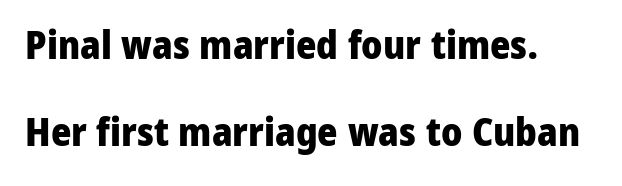
The characters look thick and weighty, a clear bold. Reading down the block, your eye returns to a fixed left position each line. The space directly below the letters is spotless. Do the letters lean? They stand straight. Rows of type keep a wide berth in the vertical direction.
